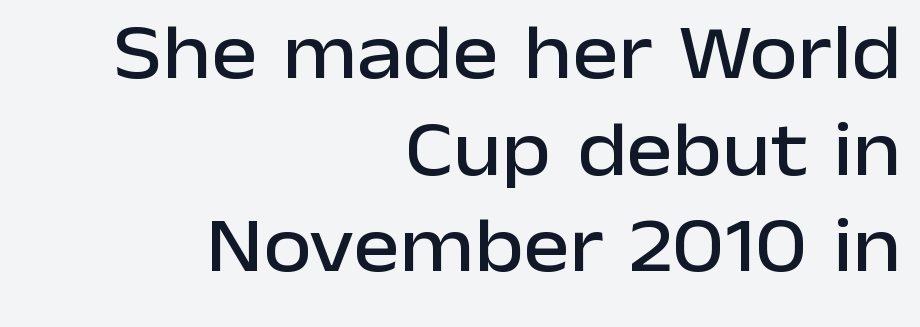
The image shows 78 px sans-serif type, upright; set right-aligned, line spacing 1.24x, normal letter spacing, not underlined; low stroke contrast and a medium x-height.
